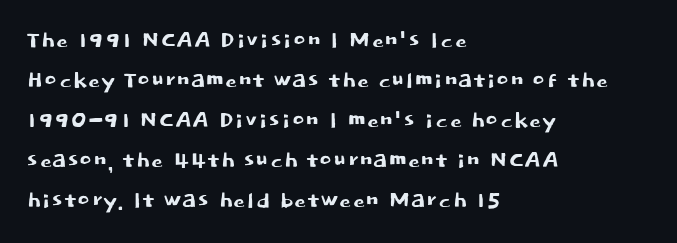
Q: Is the text italic (slanted)? A: No, it is upright.
Q: Is the typeface a serif or a sans-serif typeface? A: Sans-serif.
Q: Is the text underlined? A: No.
Q: How is the paragraph aligned? A: Left-aligned.
Q: Is the spacing between letters normal or unusually wide? A: Normal.
Q: Is the spacing between lines tight, normal or loose? A: Normal.
Q: Width (condensed, normal, or wide)? A: Normal.
Q: Stroke contrast? A: Low.
Q: x-height? A: Large.
Q: Monospaced? A: No.
